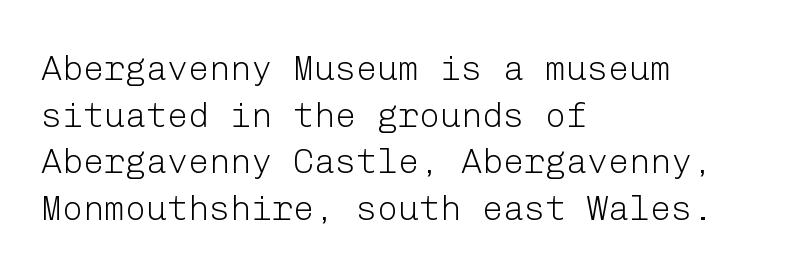
{"serif": "no", "italic": "no", "bold": "no", "weight": "light", "width": "normal", "stroke_contrast": "low", "x_height": "medium", "underline": "no", "align": "left", "line_spacing": "normal", "line_spacing_ratio": 1.33, "letter_spacing": "normal", "letter_spacing_em": 0.0, "glyph_px": 35}
